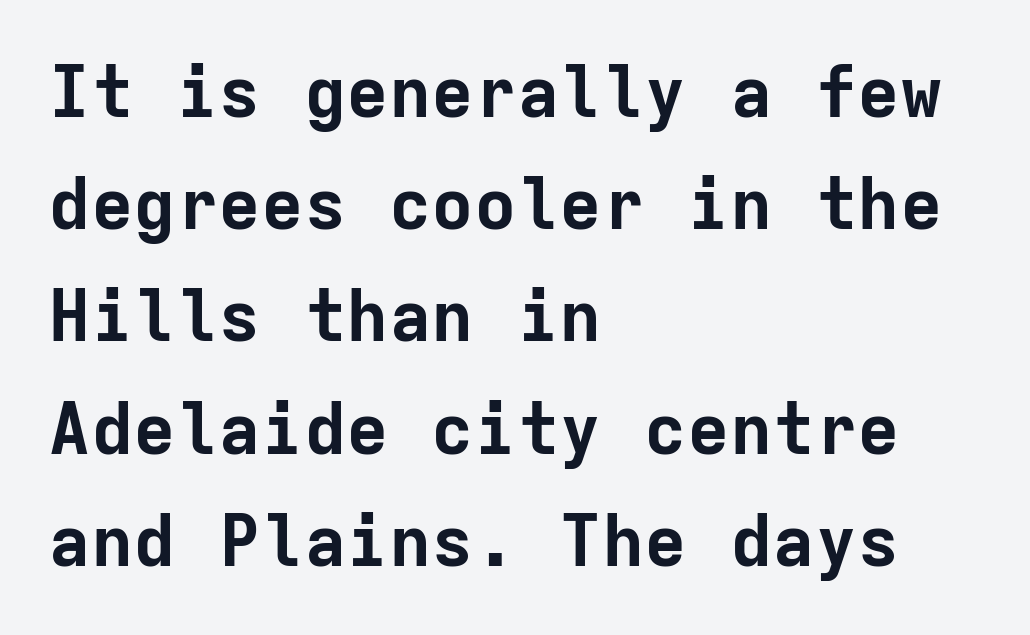
Q: Is the text bold? A: Yes.
Q: Is the text italic (slanted)? A: No, it is upright.
Q: Is the typeface a serif or a sans-serif typeface? A: Sans-serif.
Q: Is the text underlined? A: No.
Q: How is the paragraph aligned? A: Left-aligned.
Q: Is the spacing between letters normal or unusually wide? A: Normal.
Q: Is the spacing between lines tight, normal or loose? A: Normal.
Q: Width (condensed, normal, or wide)? A: Normal.
Q: Stroke contrast? A: Low.
Q: x-height? A: Medium.
Q: Monospaced? A: Yes.
